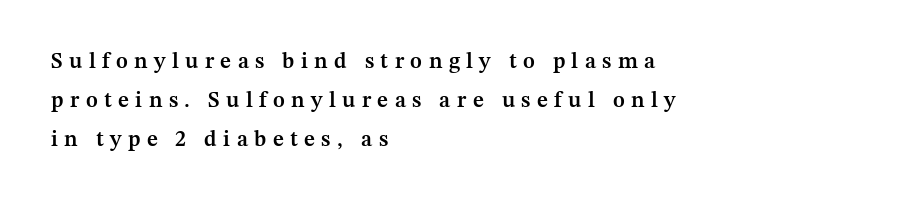
Short note: letters widely spaced. Teacher's note: observe the even left margin — that is flush-left alignment. Compared with an ordinary text face, these strokes are moderately heavier — a semibold. Underline: absent. Ordinary non-slanted type is in use.
